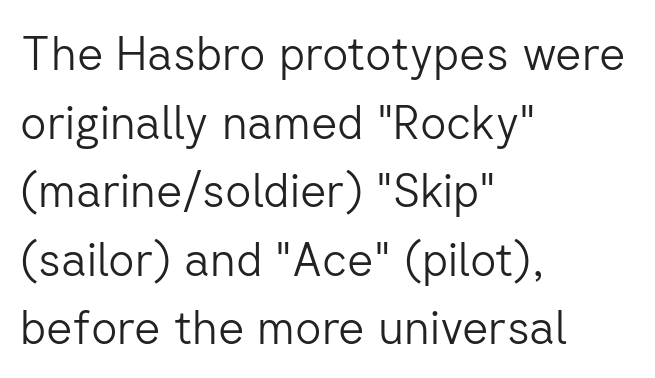
Q: Is the text bold? A: No.
Q: Is the text italic (slanted)? A: No, it is upright.
Q: Is the typeface a serif or a sans-serif typeface? A: Sans-serif.
Q: Is the text underlined? A: No.
Q: How is the paragraph aligned? A: Left-aligned.
Q: Is the spacing between letters normal or unusually wide? A: Normal.
Q: Is the spacing between lines tight, normal or loose? A: Normal.
Q: Width (condensed, normal, or wide)? A: Normal.
Q: Stroke contrast? A: Low.
Q: x-height? A: Medium.
Q: Monospaced? A: No.
